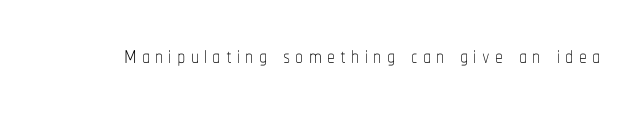
The image shows 32 px thin, condensed type, upright; set not underlined; low stroke contrast and a medium x-height.
